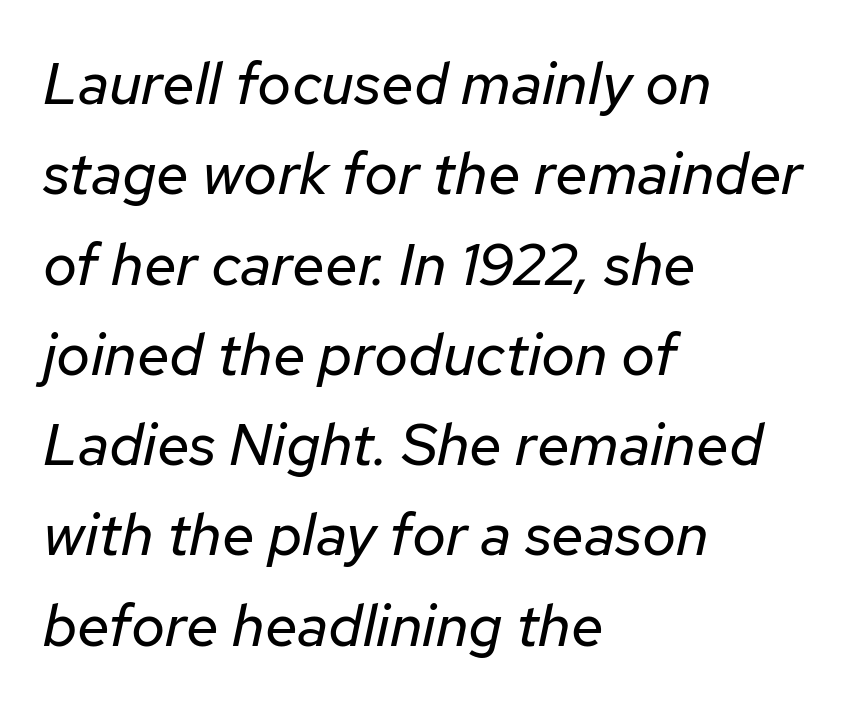
{"italic": "yes", "lean": "right", "slant_degrees": 12, "bold": "no", "weight": "regular", "width": "normal", "stroke_contrast": "low", "x_height": "medium", "monospaced": "no", "underline": "no", "align": "left", "line_spacing": "normal", "line_spacing_ratio": 1.53, "letter_spacing": "normal", "letter_spacing_em": 0.0, "glyph_px": 59}
